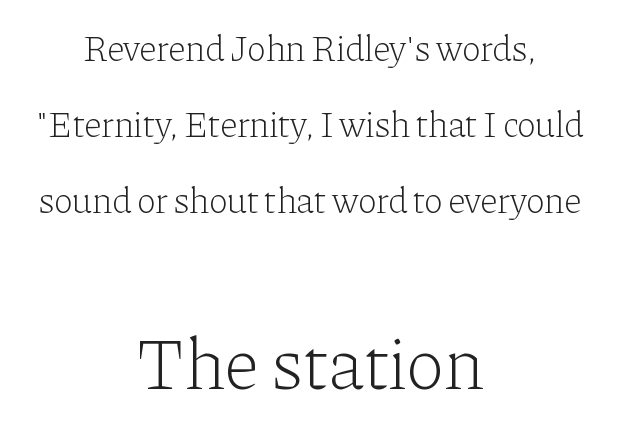
The image shows 73 px light serif type, upright; set centered, loose line spacing (2.11x), normal letter spacing, not underlined; the second (bottom) block is 2.03x larger; low stroke contrast and a medium x-height.
